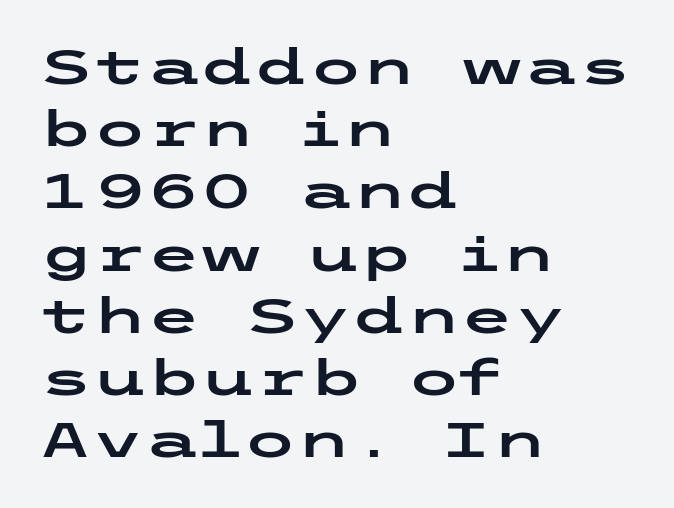
Leading matches the norm, producing a regular column. A student would call this left alignment; a typographer would say flush left, rag right. The strip under each line holds only bare page. The glyphs in this specimen are sans serif. Quick note: not italic, upright. The horizontal fit of the characters is conventional and even.
